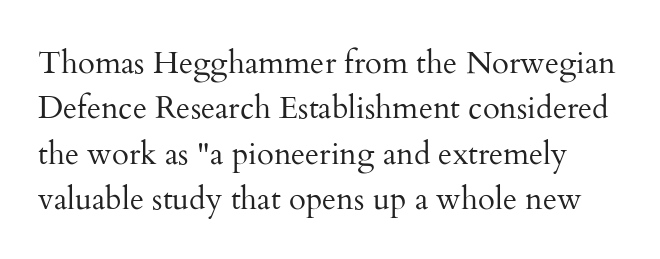
{"serif": "yes", "italic": "no", "bold": "no", "weight": "regular", "width": "normal", "stroke_contrast": "medium", "x_height": "small", "monospaced": "no", "underline": "no", "line_spacing": "normal", "line_spacing_ratio": 1.46, "letter_spacing": "normal", "letter_spacing_em": 0.0, "glyph_px": 31}
